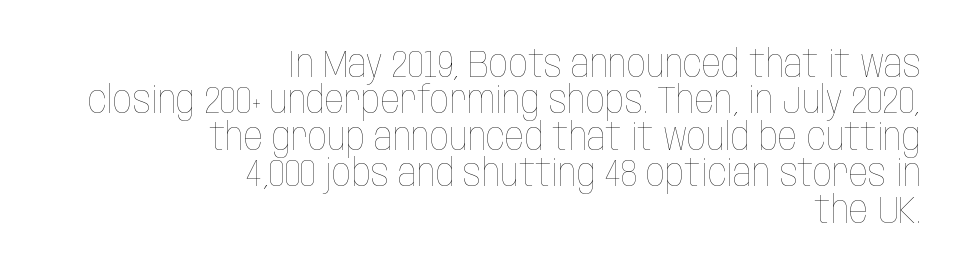
{"italic": "no", "bold": "no", "weight": "thin", "width": "condensed", "stroke_contrast": "low", "x_height": "large", "monospaced": "no", "underline": "no", "align": "right", "line_spacing": "tight", "line_spacing_ratio": 0.96, "letter_spacing": "normal", "letter_spacing_em": 0.0, "glyph_px": 38}
